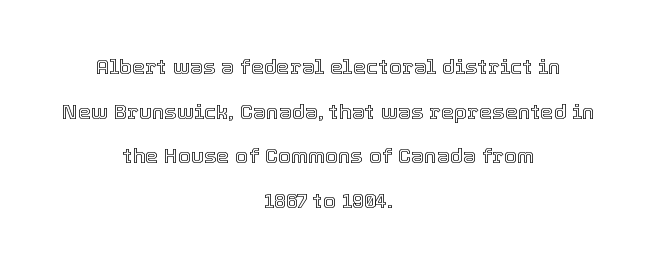
{"italic": "no", "underline": "no", "align": "center", "line_spacing": "loose", "line_spacing_ratio": 2.12, "letter_spacing": "normal", "letter_spacing_em": 0.0, "glyph_px": 21}
